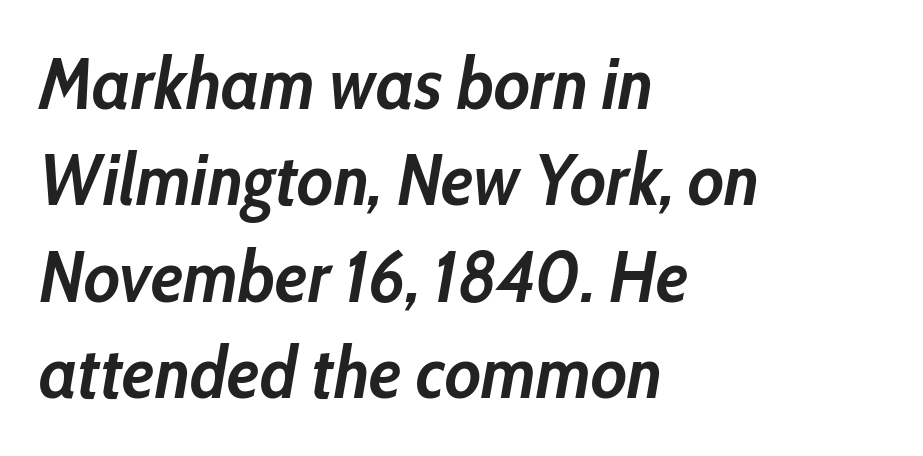
Q: Is the text bold? A: Yes.
Q: Is the text italic (slanted)? A: Yes, it leans right by about 10 degrees.
Q: Is the text underlined? A: No.
Q: How is the paragraph aligned? A: Left-aligned.
Q: Is the spacing between letters normal or unusually wide? A: Normal.
Q: Is the spacing between lines tight, normal or loose? A: Normal.
Q: Width (condensed, normal, or wide)? A: Condensed.
Q: Stroke contrast? A: Low.
Q: x-height? A: Medium.
Q: Monospaced? A: No.
